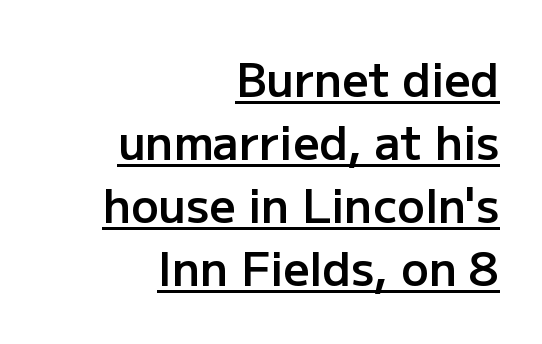
This is moderately heavy type, rendered in semibold. Honestly, the row spacing looks completely unremarkable. What decoration does the sample have? An underline. Looks like regular typesetting: each glyph gets only the width it needs. In terms of posture, this sample is upright.
